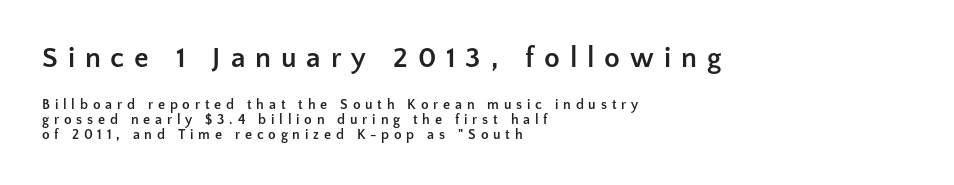
{"serif": "no", "italic": "no", "bold": "yes", "weight": "semibold", "width": "normal", "stroke_contrast": "low", "x_height": "medium", "monospaced": "no", "underline": "no", "align": "left", "line_spacing": "tight", "line_spacing_ratio": 1.08, "letter_spacing": "wide", "letter_spacing_em": 0.34, "larger_block": "first", "size_ratio": 2.07, "glyph_px": 29}
